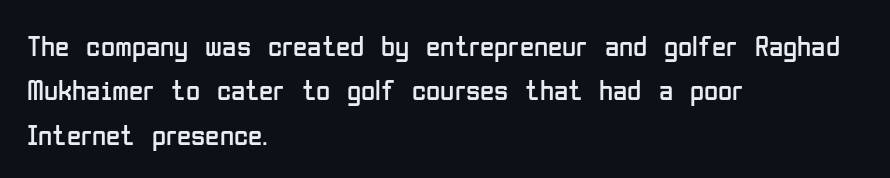
The image shows 29 px regular-weight, condensed sans-serif type, upright; set left-aligned, normal line spacing (1.53x), normal letter spacing, not underlined; low stroke contrast and a medium x-height.
